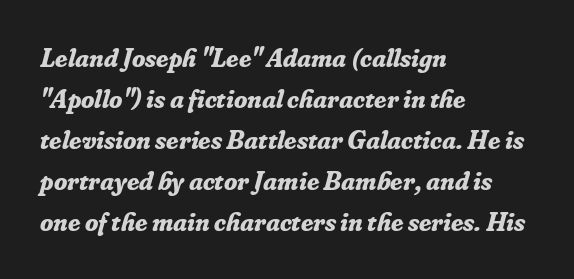
The image shows 27 px bold type, italic (leaning right); set left-aligned, normal line spacing (1.52x), normal letter spacing, not underlined.
